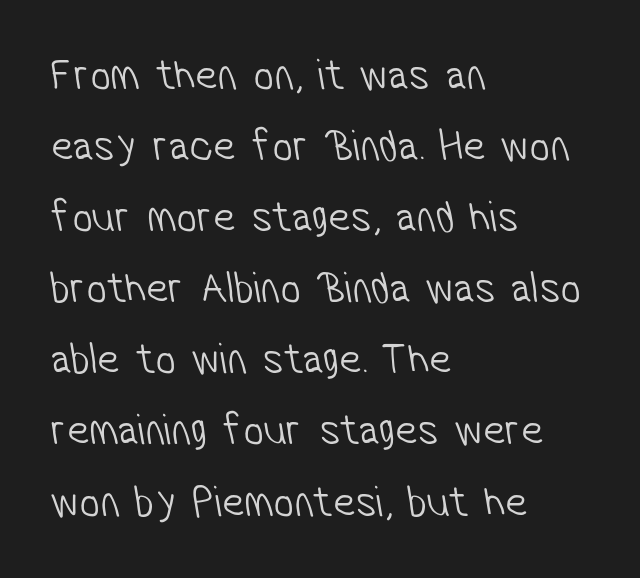
The image shows 45 px light, condensed sans-serif type; set left-aligned, normal line spacing (1.58x), normal letter spacing, not underlined; low stroke contrast and a medium x-height.
